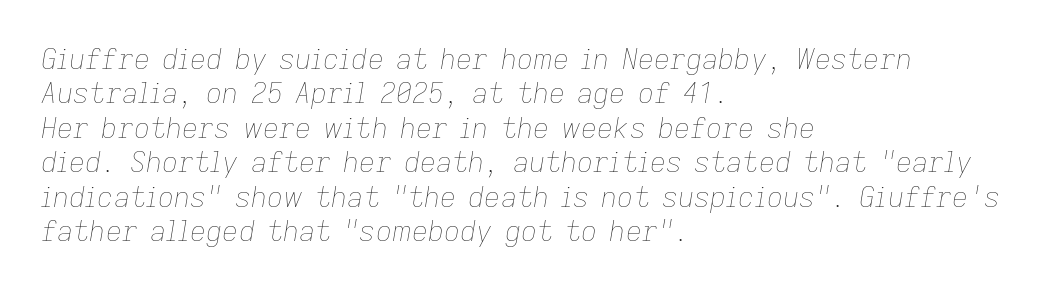
These lines are set flush left with a ragged right edge. Is this a heavy cut? Hardly; it is regular or lighter. Rendered with sloped, italic letterforms. Students, note that the glyphs here touch the page at normal intervals. Check the space under the baseline: it is left empty.
